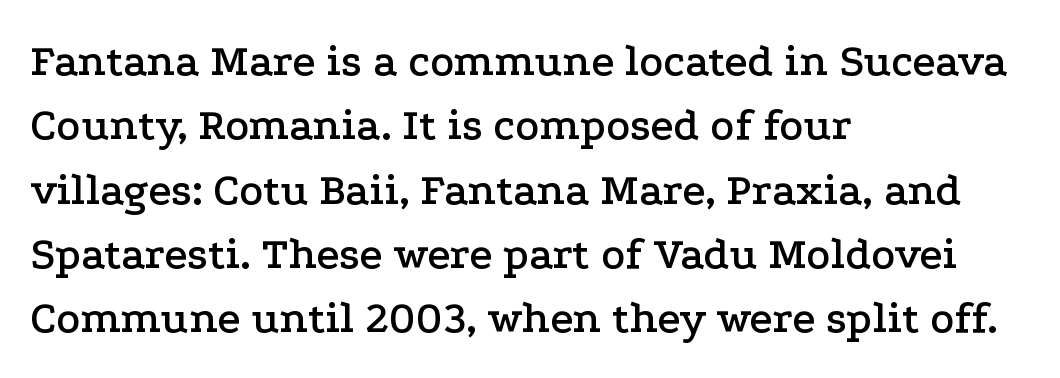
The image shows 45 px wide serif type, upright; set left-aligned, normal line spacing (1.43x), normal letter spacing, not underlined; low stroke contrast and a medium x-height.
